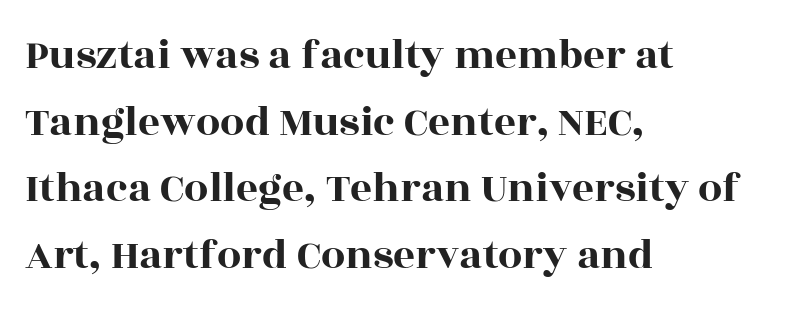
The image shows 43 px wide serif type, upright; set left-aligned, normal line spacing (1.55x), normal letter spacing, not underlined; a large x-height.
